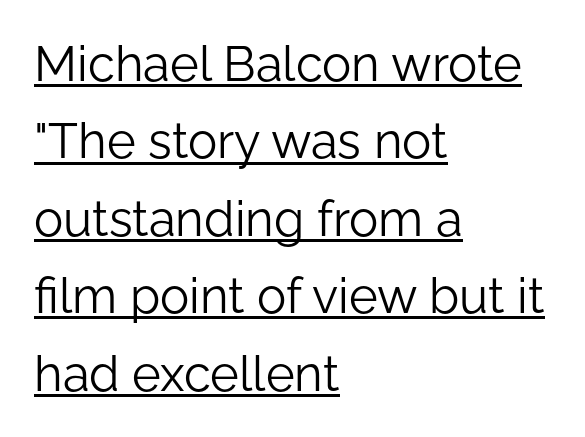
Horizontal bands of white between lines are of average thickness. How are the letters spaced? Ordinarily, with no added tracking. A typesetter would mark this as roman, not italic. Is the block centered? No — it sits flush against the left margin. Observe the absence of serifs on each vertical stroke in this sample. Does a line run under the words? Yes, clearly.
